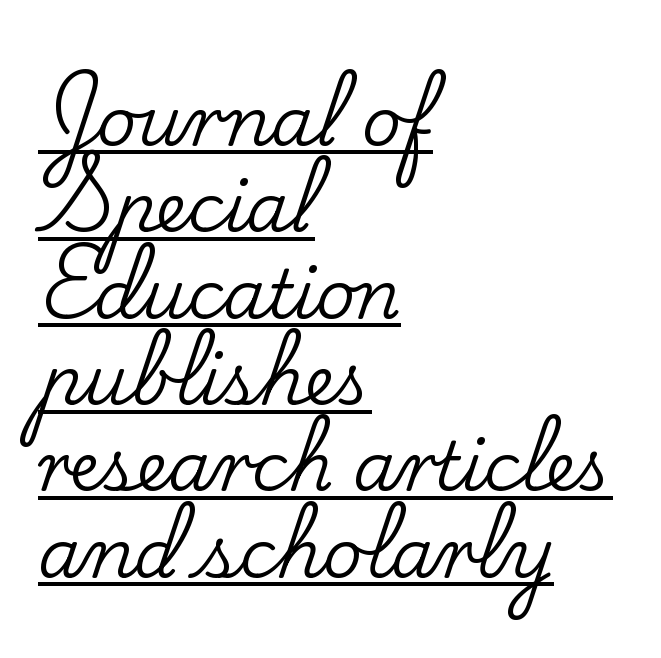
Q: Is the text italic (slanted)? A: Yes.
Q: Is the typeface a serif or a sans-serif typeface? A: Serif.
Q: Is the text underlined? A: Yes.
Q: How is the paragraph aligned? A: Left-aligned.
Q: Is the spacing between letters normal or unusually wide? A: Normal.
Q: Is the spacing between lines tight, normal or loose? A: Normal.
Q: Width (condensed, normal, or wide)? A: Normal.
Q: Stroke contrast? A: Low.
Q: x-height? A: Small.
Q: Monospaced? A: No.
